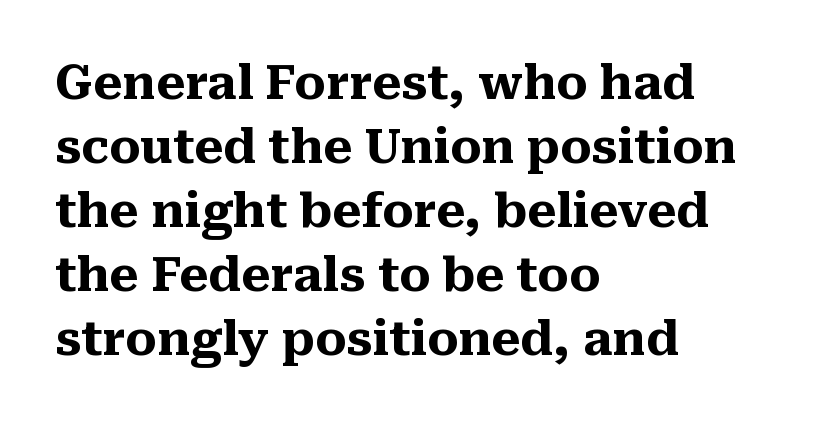
Q: Is the text bold? A: Yes.
Q: Is the text italic (slanted)? A: No, it is upright.
Q: Is the typeface a serif or a sans-serif typeface? A: Serif.
Q: Is the text underlined? A: No.
Q: How is the paragraph aligned? A: Left-aligned.
Q: Is the spacing between letters normal or unusually wide? A: Normal.
Q: Is the spacing between lines tight, normal or loose? A: Normal.
Q: Width (condensed, normal, or wide)? A: Normal.
Q: Stroke contrast? A: Medium.
Q: x-height? A: Medium.
Q: Monospaced? A: No.
